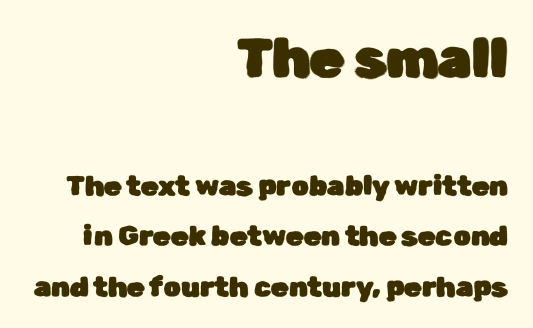
Q: Is the text italic (slanted)? A: No, it is upright.
Q: Is the typeface a serif or a sans-serif typeface? A: Sans-serif.
Q: Is the text underlined? A: No.
Q: How is the paragraph aligned? A: Right-aligned.
Q: Is the spacing between letters normal or unusually wide? A: Normal.
Q: Which block of text is set in a larger size, the first (top) or the second (bottom)? A: The first (top) one.
Q: Width (condensed, normal, or wide)? A: Normal.
Q: Stroke contrast? A: Low.
Q: x-height? A: Medium.
Q: Monospaced? A: No.
